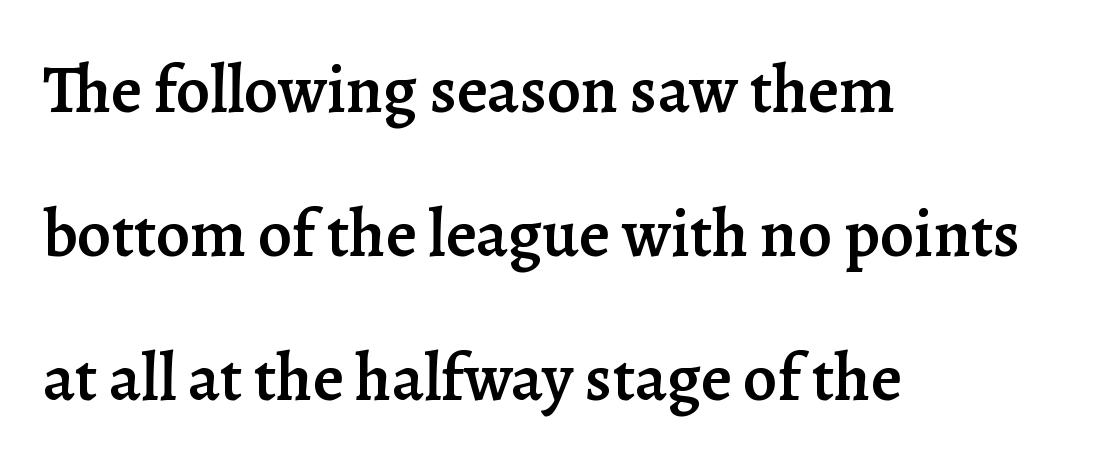
Is the type bold? Partly — it's a semibold, heavier than regular but not fully bold. The horizontal fit of the characters is conventional and even. The strip under each line holds only bare page. Rendered with straight, roman letterforms.
